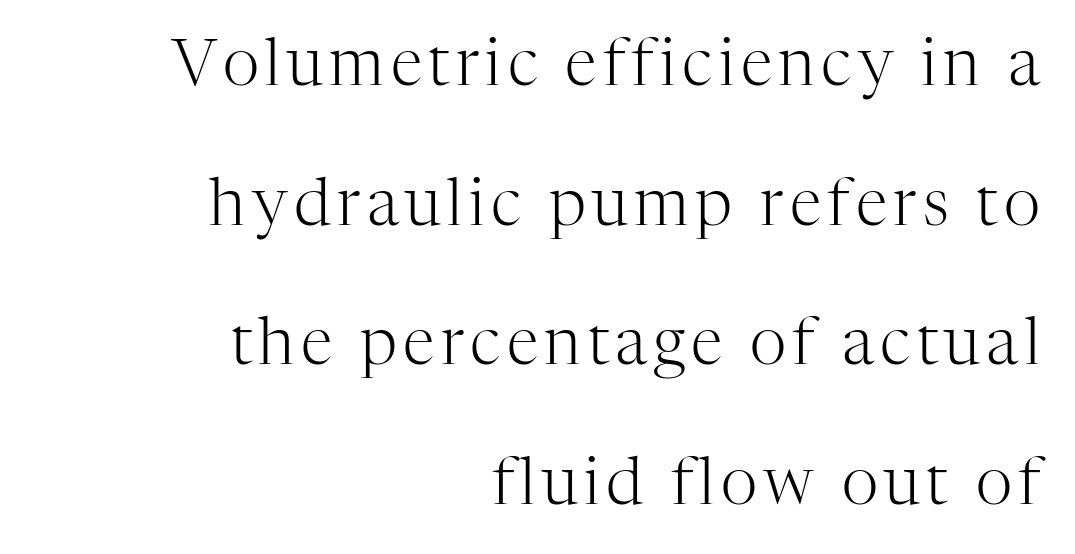
The image shows 64 px light serif type, upright; set right-aligned, loose line spacing (2.18x), not underlined; high stroke contrast and a medium x-height.
